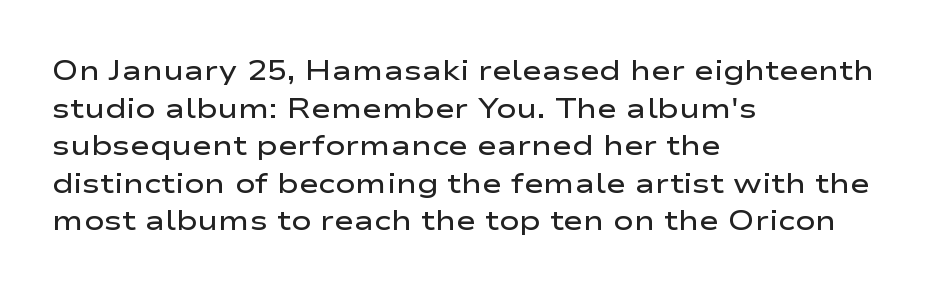
If you drew a ruler down the left edge, every line would touch it. Does the leading feel generous? No, just average. The gap between lines stays unmarked. This is the in-between weight designers call semibold or demi. These lines keep a tight, regular rhythm from letter to letter. This is roman type, the default non-slanted kind.
